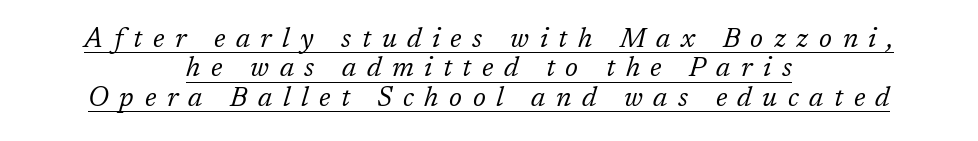
The image shows 27 px text type, italic (leaning right); set centered, tight line spacing (1.09x), unusually wide letter spacing (+0.39 em), underlined.
